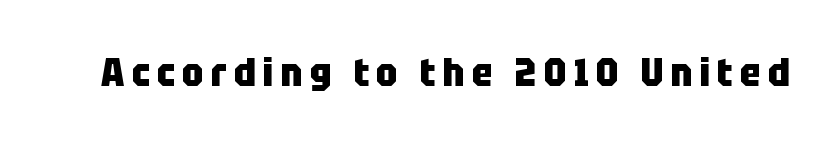
Q: Is the text bold? A: Yes.
Q: Is the text italic (slanted)? A: No, it is upright.
Q: Is the typeface a serif or a sans-serif typeface? A: Sans-serif.
Q: Is the text underlined? A: No.
Q: Width (condensed, normal, or wide)? A: Condensed.
Q: Stroke contrast? A: Low.
Q: x-height? A: Large.
Q: Monospaced? A: No.
